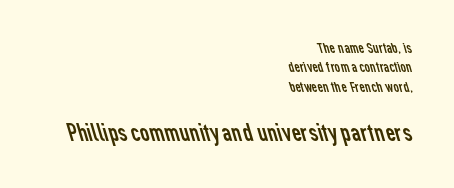
The image shows 26 px text type; set right-aligned, normal line spacing (1.29x), normal letter spacing, not underlined; the second (bottom) block is 1.73x larger.
